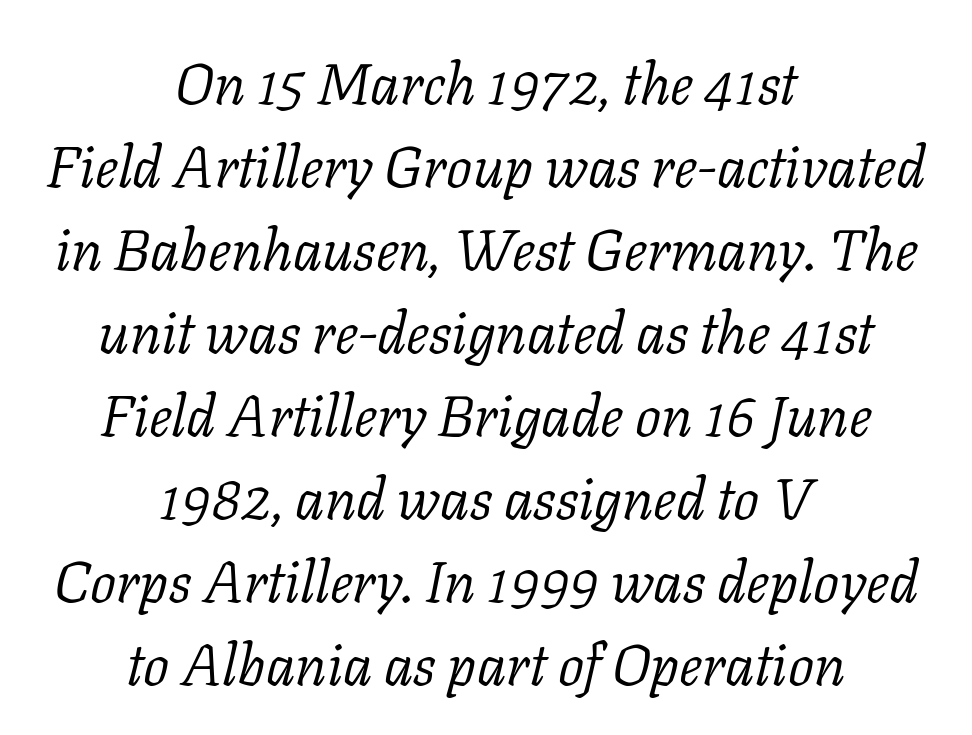
The image shows 58 px light serif type, italic (leaning right); set centered, normal line spacing (1.43x), normal letter spacing, not underlined; low stroke contrast and a medium x-height.
